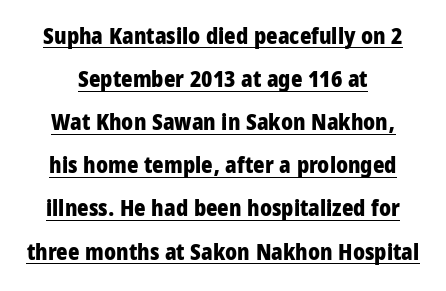
Leading: increased. The face used here is rendered with its standard letterfit. The rendered words wear a rule along their underside. Notice how thick the strokes are: this is what a full bold looks like. These lines were composed using upright roman letters.
